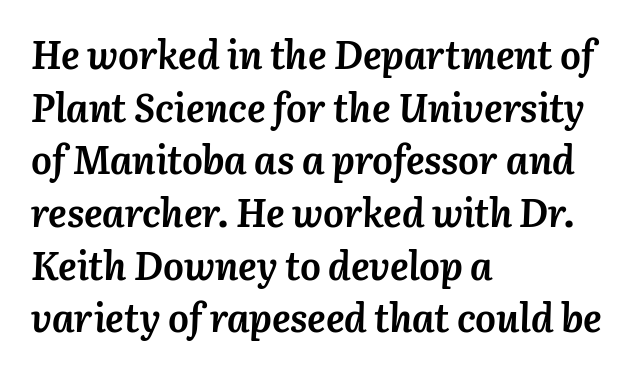
Q: Is the text bold? A: Yes.
Q: Is the text italic (slanted)? A: Yes, it leans right by about 3 degrees.
Q: Is the text underlined? A: No.
Q: How is the paragraph aligned? A: Left-aligned.
Q: Is the spacing between letters normal or unusually wide? A: Normal.
Q: Is the spacing between lines tight, normal or loose? A: Normal.
Q: Width (condensed, normal, or wide)? A: Normal.
Q: Stroke contrast? A: Medium.
Q: x-height? A: Medium.
Q: Monospaced? A: No.
